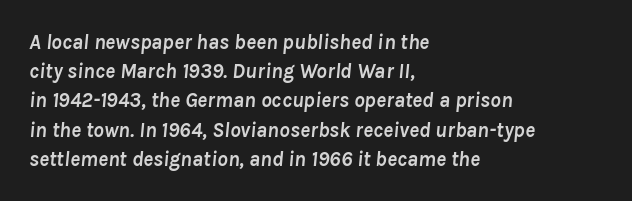
{"italic": "yes", "lean": "right", "slant_degrees": 8, "bold": "yes", "underline": "no", "align": "left", "line_spacing": "normal", "line_spacing_ratio": 1.39, "letter_spacing": "normal", "letter_spacing_em": 0.0, "glyph_px": 21}
